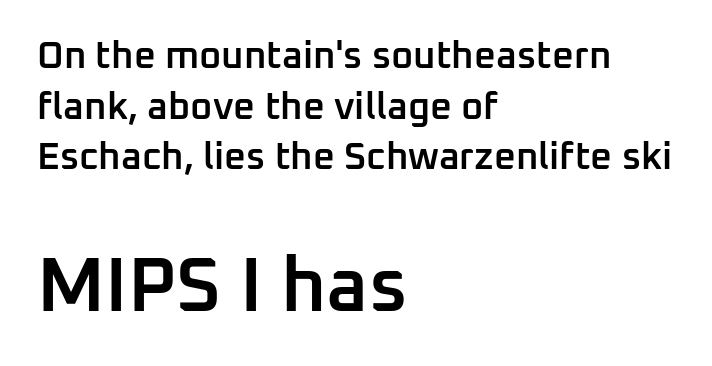
Q: Is the text bold? A: Semi-bold.
Q: Is the text italic (slanted)? A: No, it is upright.
Q: Is the typeface a serif or a sans-serif typeface? A: Sans-serif.
Q: Is the text underlined? A: No.
Q: How is the paragraph aligned? A: Left-aligned.
Q: Is the spacing between letters normal or unusually wide? A: Normal.
Q: Is the spacing between lines tight, normal or loose? A: Normal.
Q: Which block of text is set in a larger size, the first (top) or the second (bottom)? A: The second (bottom) one.
Q: Width (condensed, normal, or wide)? A: Normal.
Q: Stroke contrast? A: Low.
Q: x-height? A: Medium.
Q: Monospaced? A: No.
